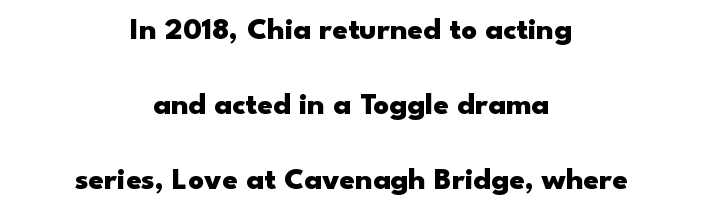
Q: Is the text bold? A: Yes.
Q: Is the text italic (slanted)? A: No, it is upright.
Q: Is the typeface a serif or a sans-serif typeface? A: Sans-serif.
Q: Is the text underlined? A: No.
Q: How is the paragraph aligned? A: Centered.
Q: Is the spacing between letters normal or unusually wide? A: Normal.
Q: Is the spacing between lines tight, normal or loose? A: Loose.
Q: Width (condensed, normal, or wide)? A: Wide.
Q: Stroke contrast? A: Low.
Q: x-height? A: Small.
Q: Monospaced? A: No.
